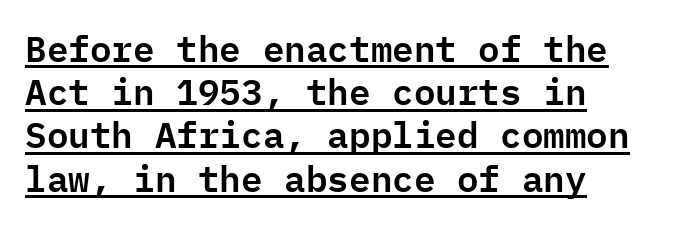
{"serif": "no", "italic": "no", "width": "normal", "stroke_contrast": "low", "x_height": "medium", "monospaced": "yes", "underline": "yes", "align": "left", "line_spacing_ratio": 1.2, "letter_spacing": "normal", "letter_spacing_em": 0.0, "glyph_px": 36}
